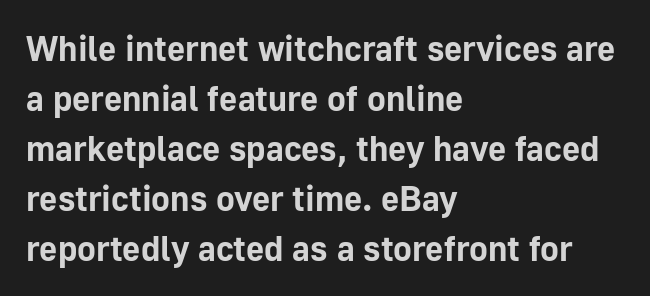
Q: Is the text bold? A: Yes.
Q: Is the text italic (slanted)? A: No, it is upright.
Q: Is the typeface a serif or a sans-serif typeface? A: Sans-serif.
Q: Is the text underlined? A: No.
Q: How is the paragraph aligned? A: Left-aligned.
Q: Is the spacing between letters normal or unusually wide? A: Normal.
Q: Is the spacing between lines tight, normal or loose? A: Normal.
Q: Width (condensed, normal, or wide)? A: Normal.
Q: Stroke contrast? A: Low.
Q: x-height? A: Medium.
Q: Monospaced? A: No.
